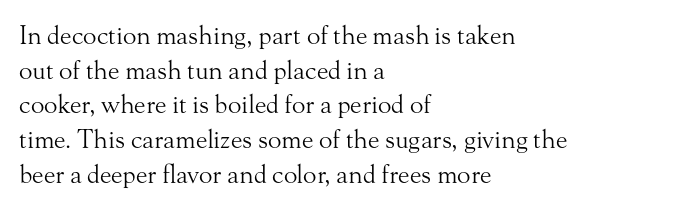
Q: Is the text bold? A: No.
Q: Is the text italic (slanted)? A: No, it is upright.
Q: Is the text underlined? A: No.
Q: How is the paragraph aligned? A: Left-aligned.
Q: Is the spacing between letters normal or unusually wide? A: Normal.
Q: Is the spacing between lines tight, normal or loose? A: Normal.
